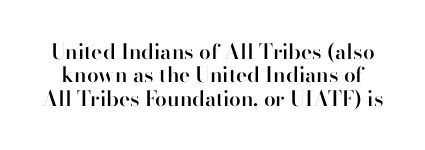
The image shows 21 px text type, upright; set tight line spacing (1.11x), normal letter spacing, not underlined.
